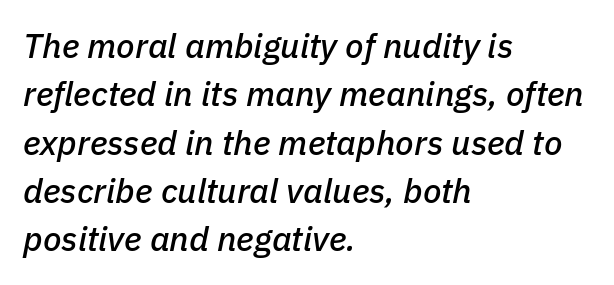
{"italic": "yes", "lean": "right", "slant_degrees": 11, "width": "normal", "stroke_contrast": "low", "x_height": "medium", "monospaced": "no", "underline": "no", "align": "left", "line_spacing": "normal", "line_spacing_ratio": 1.42, "letter_spacing": "normal", "letter_spacing_em": 0.0, "glyph_px": 34}
